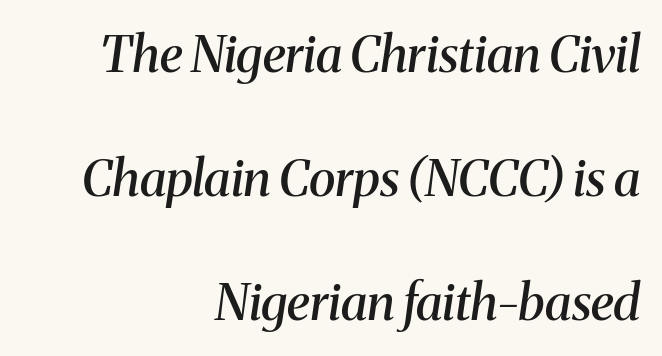
{"serif": "yes", "italic": "yes", "lean": "right", "slant_degrees": 8, "bold": "semi", "weight": "semibold", "width": "normal", "stroke_contrast": "medium", "x_height": "medium", "monospaced": "no", "underline": "no", "align": "right", "line_spacing": "loose", "line_spacing_ratio": 2.48, "letter_spacing": "normal", "letter_spacing_em": 0.0, "glyph_px": 50}
